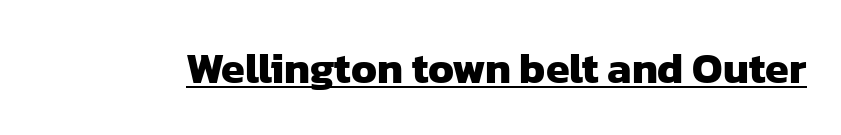
Its strokes are broad and dark, the hallmark of bold type. Characters follow at the spacing the type designer built in. The glyphs are accompanied by a horizontal stroke just below them. Think of a printed novel: that variable character pitch is what you see here. Each letter's strokes conclude bluntly, with no projecting serifs.
